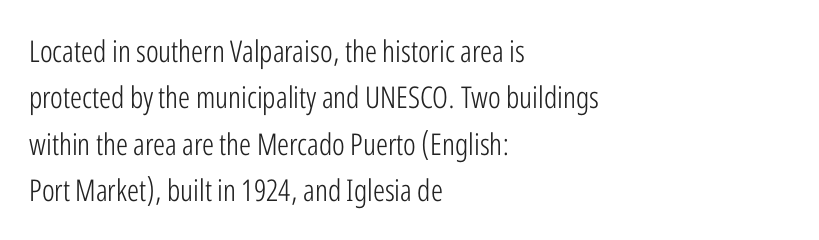
Q: Is the text bold? A: No.
Q: Is the text italic (slanted)? A: No, it is upright.
Q: Is the typeface a serif or a sans-serif typeface? A: Sans-serif.
Q: Is the text underlined? A: No.
Q: How is the paragraph aligned? A: Left-aligned.
Q: Is the spacing between letters normal or unusually wide? A: Normal.
Q: Is the spacing between lines tight, normal or loose? A: Normal.
Q: Width (condensed, normal, or wide)? A: Condensed.
Q: Stroke contrast? A: Low.
Q: x-height? A: Medium.
Q: Monospaced? A: No.
